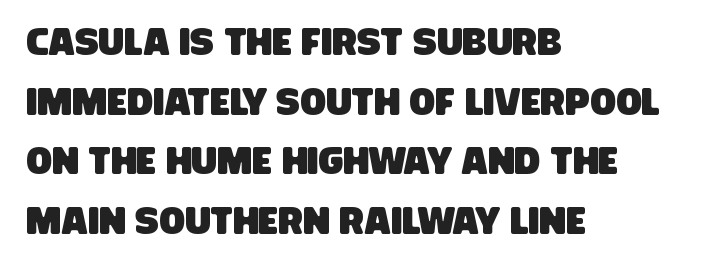
The image shows 38 px condensed sans-serif type; set left-aligned, normal line spacing (1.57x), normal letter spacing, not underlined; low stroke contrast and a large x-height.
